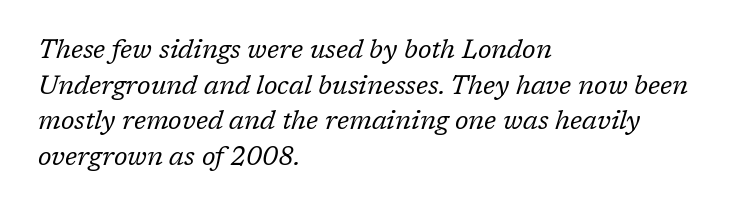
Q: Is the text bold? A: No.
Q: Is the text italic (slanted)? A: Yes, it leans right by about 17 degrees.
Q: Is the text underlined? A: No.
Q: How is the paragraph aligned? A: Left-aligned.
Q: Is the spacing between letters normal or unusually wide? A: Normal.
Q: Is the spacing between lines tight, normal or loose? A: Normal.
